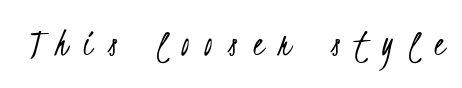
Substantial extra tracking has been applied to these lines. Grotesque or geometric, the face here clearly has no serifs. Stems and bowls with no extra thickness — not bold. The letters advance in unequal steps, a hallmark of proportional type. Descenders hang freely into open space.
